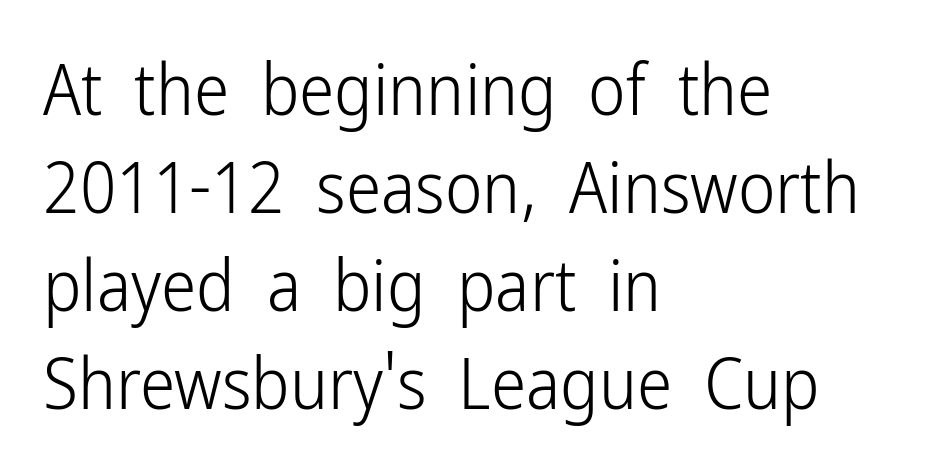
Ordinary non-slanted type is in use. Do the characters align in a grid? No, the font is proportional. The font family rendered here belongs to the sans-serif group. Horizontal bands of white between lines are of average thickness.
